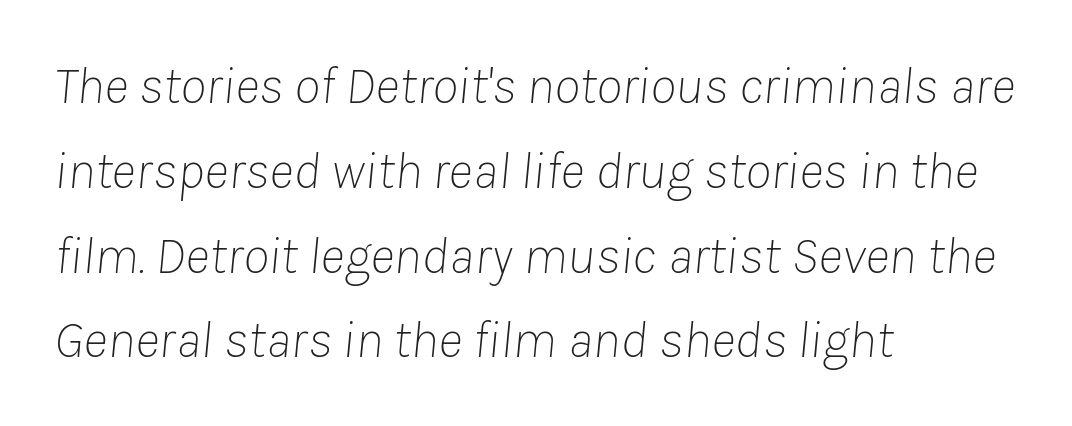
Q: Is the text bold? A: No.
Q: Is the text italic (slanted)? A: Yes, it leans right by about 8 degrees.
Q: Is the text underlined? A: No.
Q: How is the paragraph aligned? A: Left-aligned.
Q: Is the spacing between letters normal or unusually wide? A: Normal.
Q: Is the spacing between lines tight, normal or loose? A: Normal.
Q: Width (condensed, normal, or wide)? A: Normal.
Q: Stroke contrast? A: Low.
Q: x-height? A: Medium.
Q: Monospaced? A: No.
